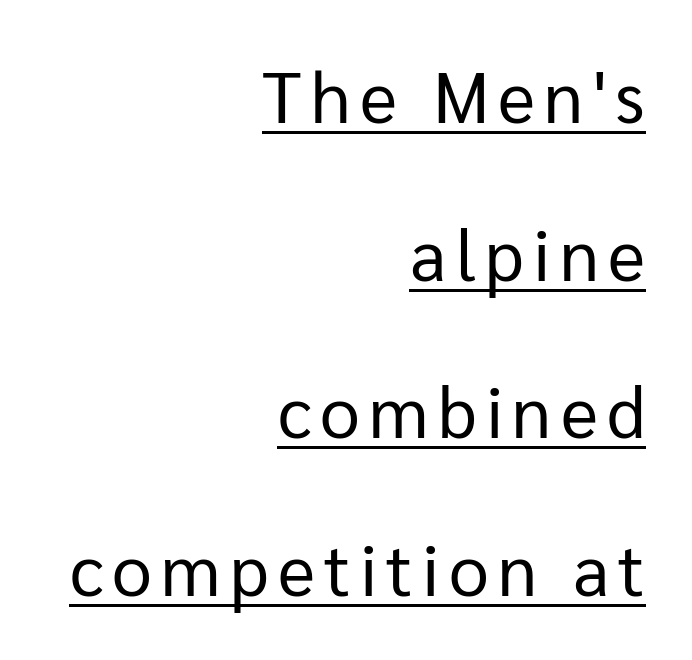
{"serif": "no", "italic": "no", "bold": "no", "weight": "regular", "width": "normal", "stroke_contrast": "low", "x_height": "medium", "monospaced": "no", "underline": "yes", "align": "right", "line_spacing": "loose", "line_spacing_ratio": 2.22, "glyph_px": 71}
